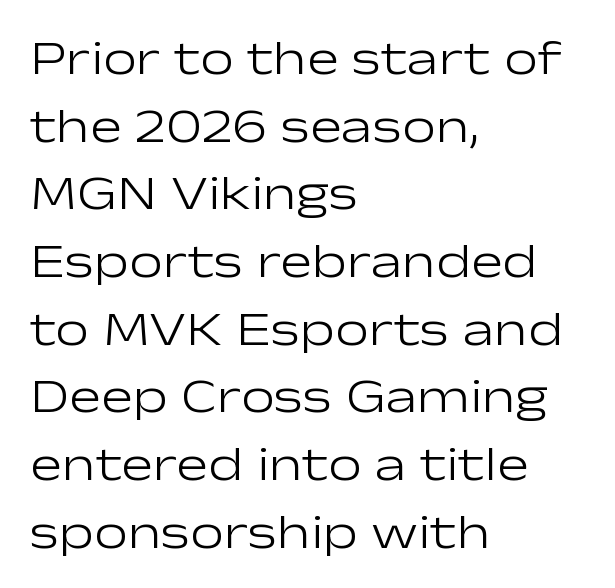
Teacher's note: observe the even left margin — that is flush-left alignment. Horizontal bands of white between lines are of average thickness. Each row of text sits above clean, open space. Stems and bowls with no extra thickness — not bold. The rendering shows plain stroke endings on the letterforms — a sans-serif design. Does extra space separate the letters? No, they use regular spacing.
